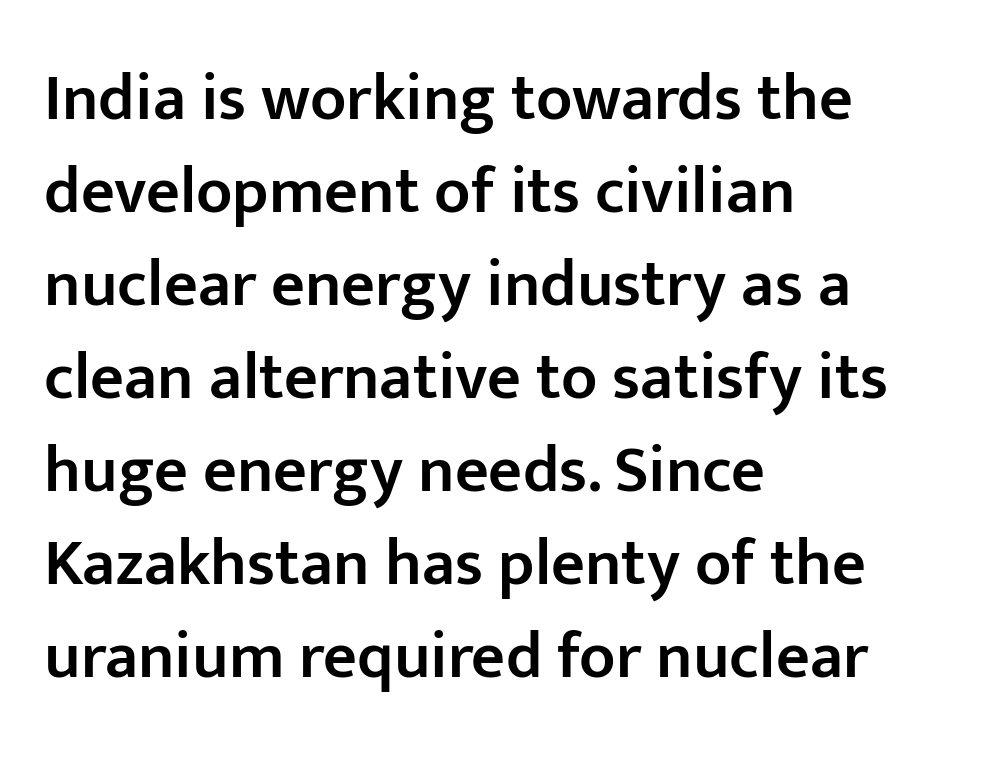
{"serif": "no", "italic": "no", "bold": "semi", "weight": "semibold", "width": "normal", "stroke_contrast": "low", "x_height": "medium", "monospaced": "no", "underline": "no", "align": "left", "line_spacing": "normal", "line_spacing_ratio": 1.41, "letter_spacing": "normal", "letter_spacing_em": 0.0, "glyph_px": 66}
